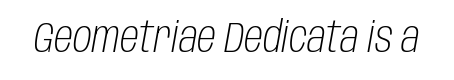
{"italic": "yes", "lean": "right", "slant_degrees": 10, "bold": "no", "weight": "light", "width": "condensed", "stroke_contrast": "low", "x_height": "large", "monospaced": "no", "underline": "no", "letter_spacing": "normal", "letter_spacing_em": 0.0, "glyph_px": 43}
